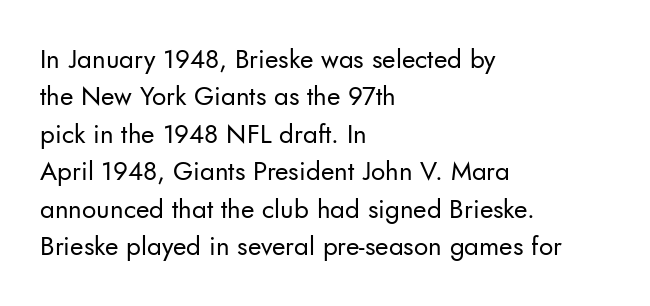
{"italic": "no", "bold": "no", "underline": "no", "align": "left", "line_spacing": "normal", "line_spacing_ratio": 1.44, "letter_spacing": "normal", "letter_spacing_em": 0.0, "glyph_px": 26}
